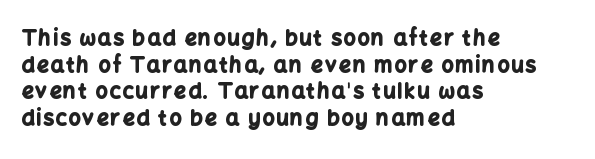
{"italic": "no", "bold": "yes", "underline": "no", "align": "left", "line_spacing": "normal", "line_spacing_ratio": 1.27, "glyph_px": 21}
